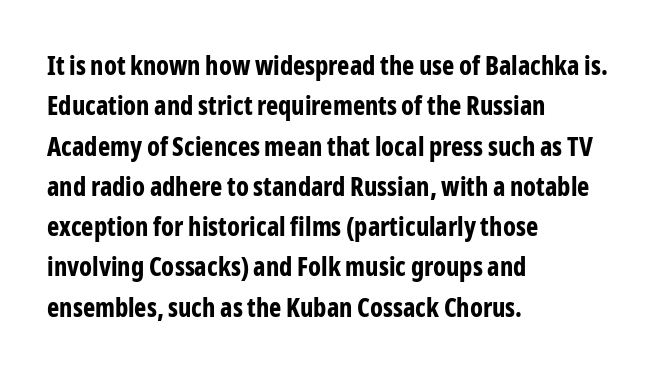
{"italic": "no", "bold": "yes", "underline": "no", "align": "left", "line_spacing": "normal", "line_spacing_ratio": 1.55, "letter_spacing": "normal", "letter_spacing_em": 0.0, "glyph_px": 26}
